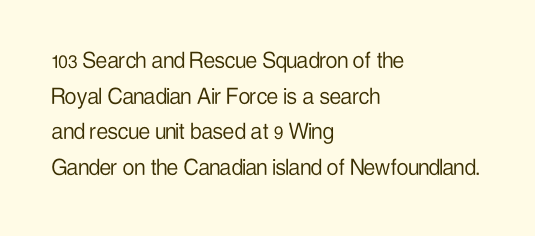
{"italic": "no", "bold": "no", "underline": "no", "align": "left", "line_spacing": "normal", "line_spacing_ratio": 1.37, "letter_spacing": "normal", "letter_spacing_em": 0.0, "glyph_px": 26}
